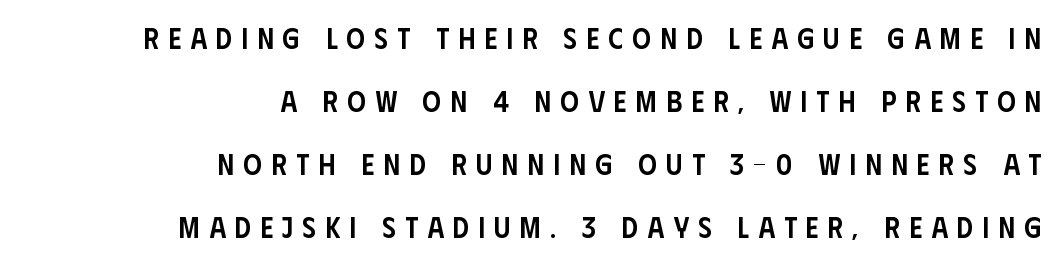
{"serif": "no", "italic": "no", "bold": "semi", "weight": "semibold", "width": "condensed", "stroke_contrast": "low", "x_height": "large", "monospaced": "no", "underline": "no", "align": "right", "line_spacing": "loose", "line_spacing_ratio": 2.17, "letter_spacing": "wide", "letter_spacing_em": 0.32, "glyph_px": 29}
